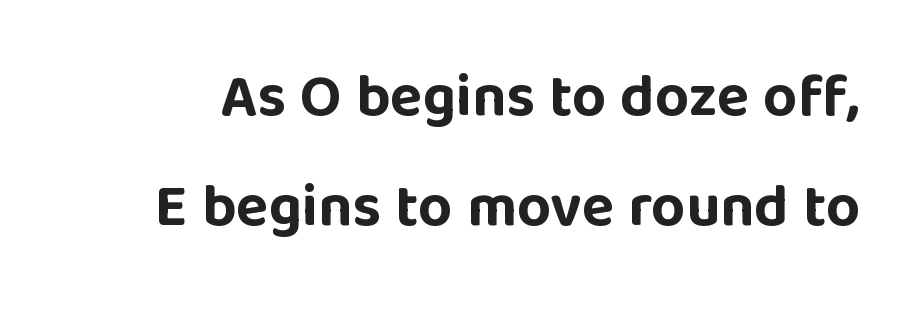
{"serif": "no", "italic": "no", "bold": "yes", "weight": "bold", "width": "normal", "stroke_contrast": "low", "x_height": "large", "monospaced": "no", "underline": "no", "line_spacing_ratio": 1.84, "letter_spacing": "normal", "letter_spacing_em": 0.0, "glyph_px": 60}
